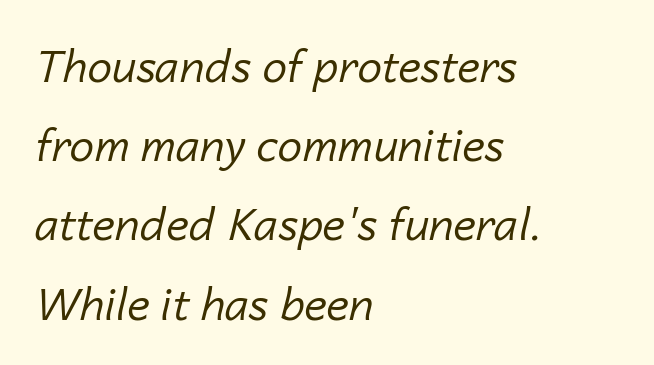
The characters are drawn with everyday or finer stroke widths. Observe the ordinary spacing: letters are neighbours, not strangers. The passage shown is typed in a proportional face where columns would drift. The lines in this sample share a left origin and differ only in where they stop.
